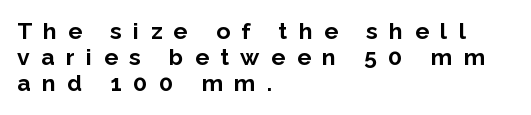
The image shows 23 px bold type, upright; set left-aligned, tight line spacing (1.14x), unusually wide letter spacing (+0.5 em), not underlined.
